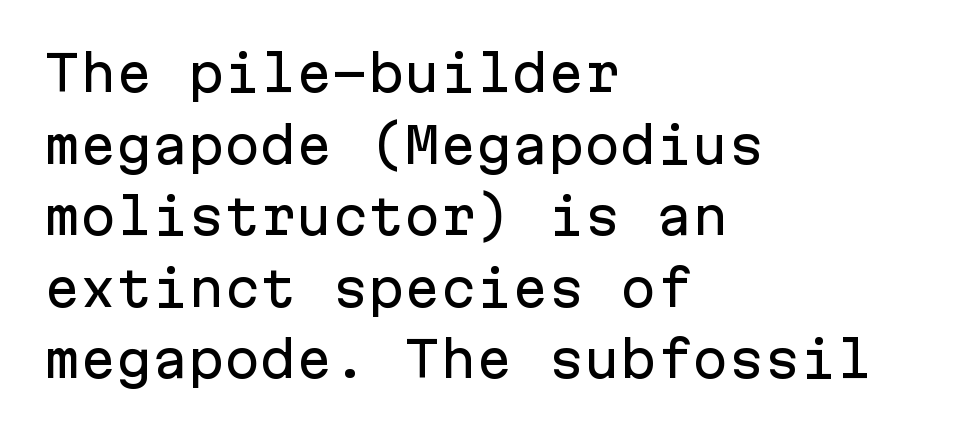
{"serif": "no", "italic": "no", "width": "normal", "stroke_contrast": "low", "x_height": "medium", "monospaced": "yes", "underline": "no", "align": "left", "line_spacing": "normal", "line_spacing_ratio": 1.49, "letter_spacing": "normal", "letter_spacing_em": 0.0, "glyph_px": 48}
